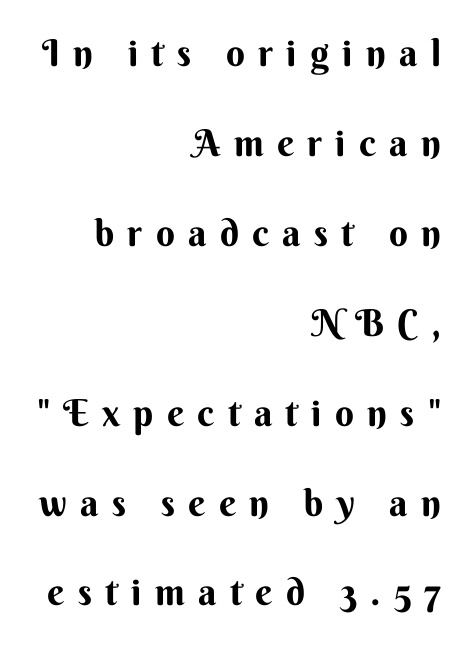
The image shows 37 px sans-serif type, upright; set right-aligned, loose line spacing (2.43x), unusually wide letter spacing (+0.36 em), not underlined; medium stroke contrast and a small x-height.
